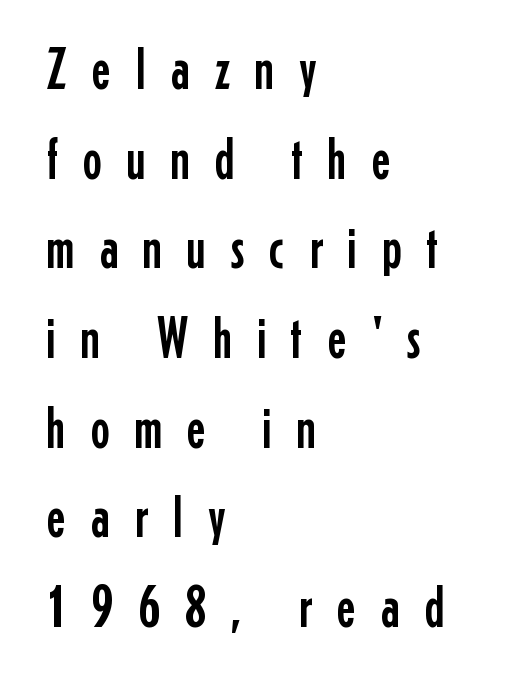
{"serif": "no", "italic": "no", "width": "condensed", "stroke_contrast": "low", "x_height": "medium", "monospaced": "no", "underline": "no", "align": "left", "line_spacing": "normal", "line_spacing_ratio": 1.52, "letter_spacing": "wide", "letter_spacing_em": 0.41, "glyph_px": 59}
